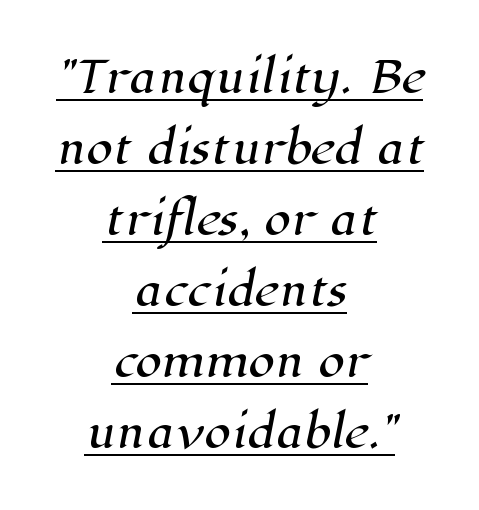
This rendering leaves character spacing at its baseline value. The rendering uses natural spacing where letterforms have individual widths. This is underlined copy, the kind a proofreader might mark for attention. Leftover space on each line is divided equally before and after the words.
